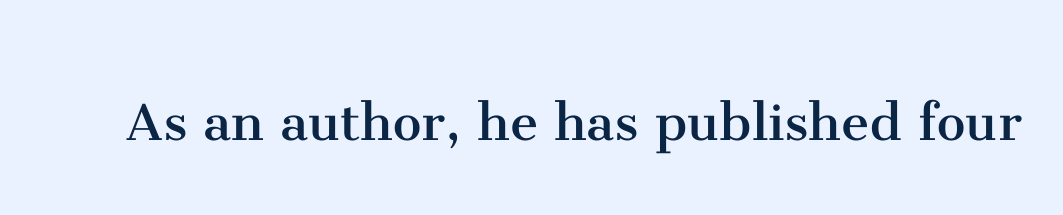
{"serif": "yes", "italic": "no", "bold": "no", "weight": "regular", "width": "normal", "stroke_contrast": "medium", "x_height": "medium", "monospaced": "no", "underline": "no", "letter_spacing": "normal", "letter_spacing_em": 0.0, "glyph_px": 64}
